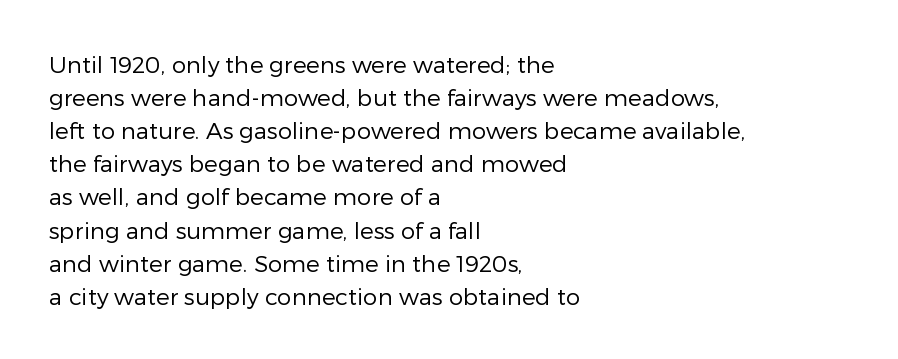
{"italic": "no", "bold": "no", "underline": "no", "align": "left", "line_spacing": "normal", "line_spacing_ratio": 1.44, "letter_spacing": "normal", "letter_spacing_em": 0.0, "glyph_px": 23}
